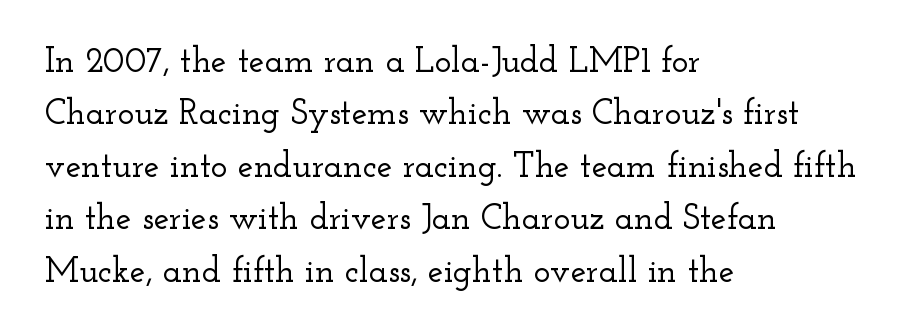
Glyph-to-glyph distance matches everyday printed text. A clean baseline with only descenders dipping below it. What's the leading like? Ordinary, nothing unusual. Proportional: the letters do not fall into vertical columns. Font category for this specimen: serif. This rendering uses left alignment, leaving the right contour irregular.
